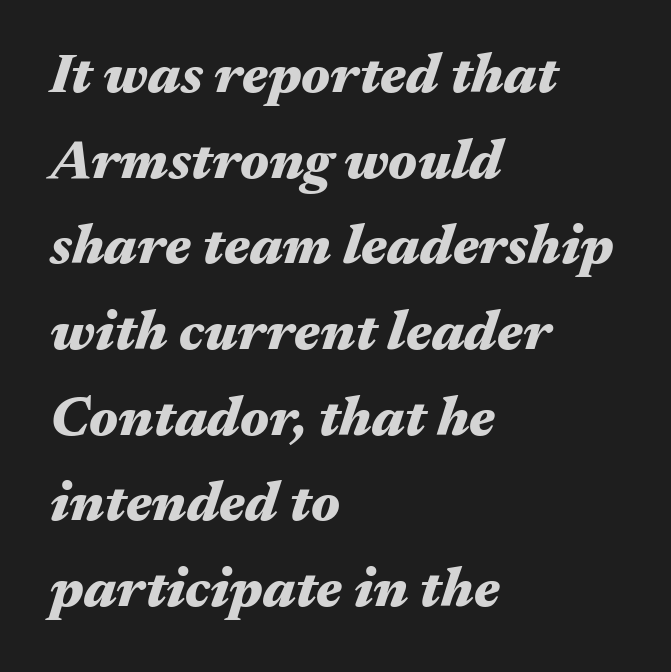
Observe the ordinary spacing: letters are neighbours, not strangers. Baseline-to-baseline distance is the conventional proportion of letter height. Alignment: flush left. The typesetting leans heavy: a genuine bold.
